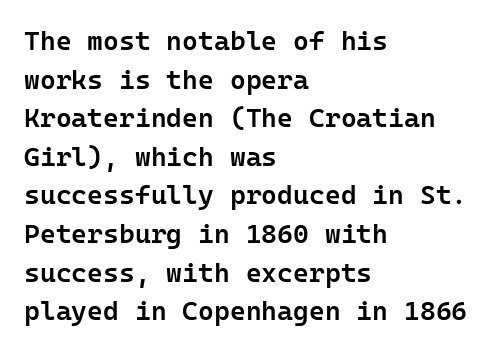
{"italic": "no", "bold": "semi", "underline": "no", "align": "left", "line_spacing": "normal", "line_spacing_ratio": 1.43, "letter_spacing": "normal", "letter_spacing_em": 0.0, "glyph_px": 27}
